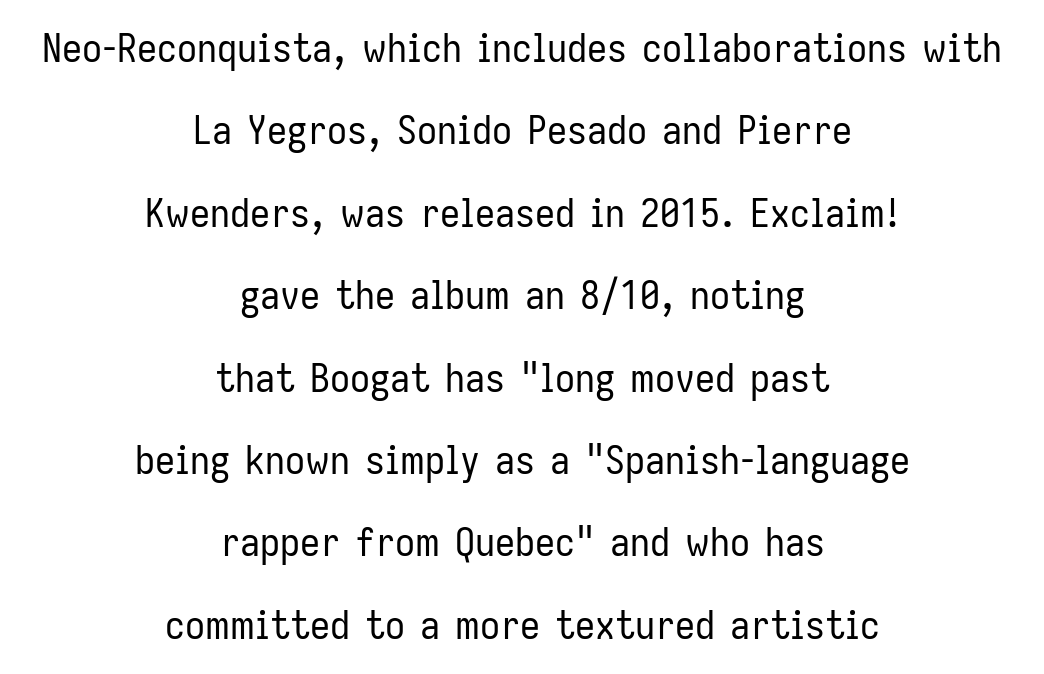
{"serif": "no", "italic": "no", "bold": "no", "weight": "regular", "width": "condensed", "stroke_contrast": "low", "x_height": "medium", "monospaced": "no", "underline": "no", "align": "center", "line_spacing": "loose", "line_spacing_ratio": 2.06, "letter_spacing": "normal", "letter_spacing_em": 0.0, "glyph_px": 40}
